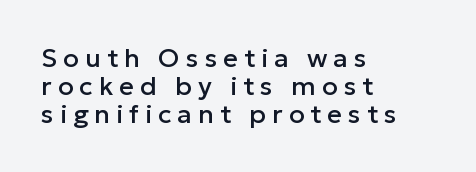
Q: Is the text italic (slanted)? A: No, it is upright.
Q: Is the text underlined? A: No.
Q: How is the paragraph aligned? A: Left-aligned.
Q: Is the spacing between letters normal or unusually wide? A: Unusually wide.
Q: Is the spacing between lines tight, normal or loose? A: Tight.
